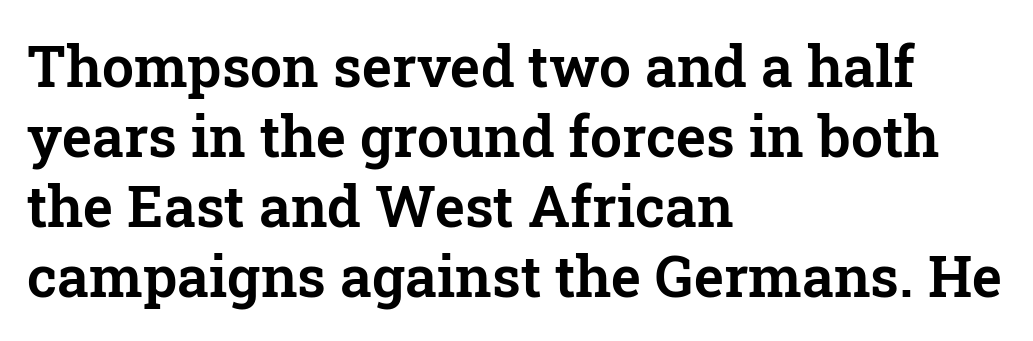
{"serif": "yes", "italic": "no", "width": "normal", "stroke_contrast": "low", "x_height": "medium", "monospaced": "no", "underline": "no", "align": "left", "line_spacing_ratio": 1.23, "letter_spacing": "normal", "letter_spacing_em": 0.0, "glyph_px": 57}
